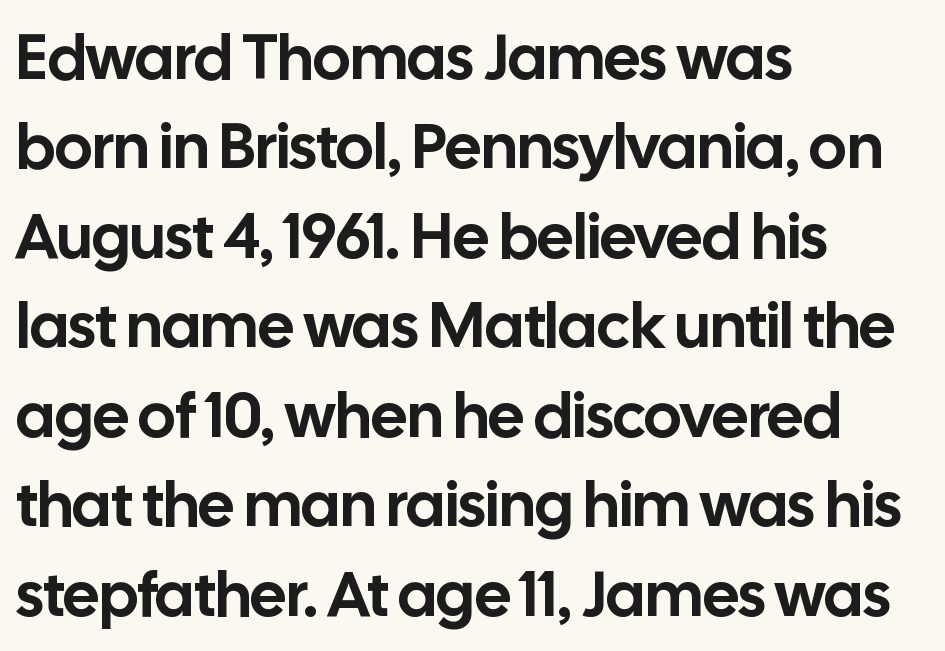
{"serif": "no", "italic": "no", "width": "normal", "stroke_contrast": "low", "x_height": "medium", "monospaced": "no", "underline": "no", "align": "left", "line_spacing": "normal", "line_spacing_ratio": 1.42, "letter_spacing": "normal", "letter_spacing_em": 0.0, "glyph_px": 63}
